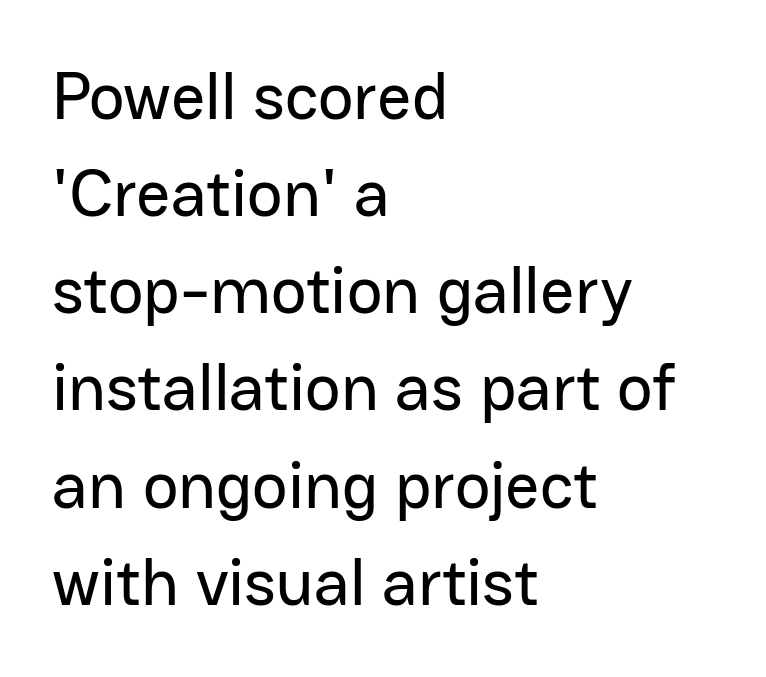
Italic? Not at all — the glyphs are vertical. The gaps between neighbouring characters are ordinary and unremarkable. A student would call this left alignment; a typographer would say flush left, rag right. Spacing verdict: proportional, widths tailored to each character. Descenders hang freely into open space. The passage shown is typeset with a sans-serif family.
